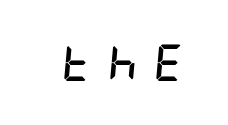
Q: Is the text bold? A: Yes.
Q: Is the text italic (slanted)? A: Yes, it leans right by about 5 degrees.
Q: Is the text underlined? A: No.
Q: Is the spacing between letters normal or unusually wide? A: Unusually wide.
Q: Width (condensed, normal, or wide)? A: Condensed.
Q: Stroke contrast? A: Low.
Q: x-height? A: Large.
